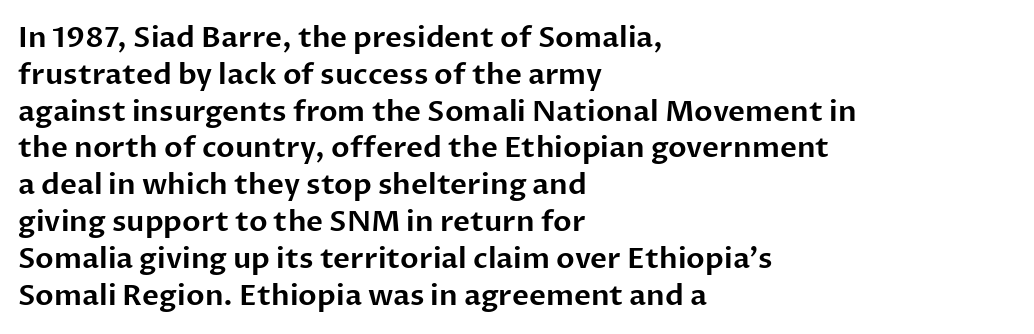
{"serif": "no", "italic": "no", "width": "normal", "stroke_contrast": "low", "x_height": "medium", "monospaced": "no", "underline": "no", "align": "left", "line_spacing": "normal", "line_spacing_ratio": 1.27, "letter_spacing": "normal", "letter_spacing_em": 0.0, "glyph_px": 29}
